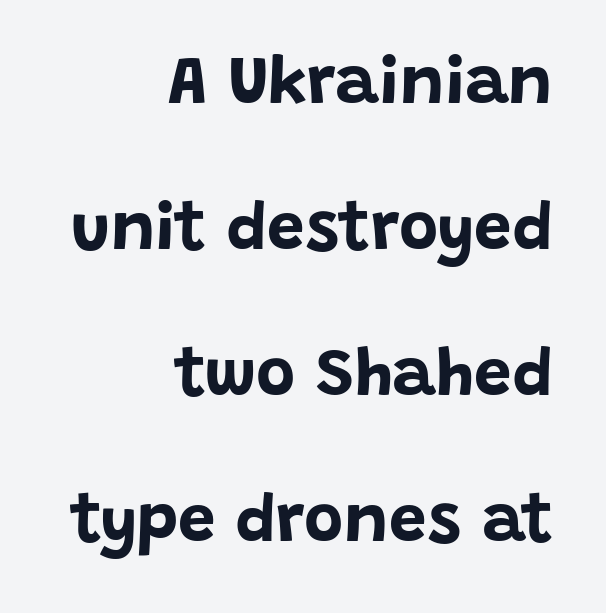
The image shows 67 px bold sans-serif type, upright; set right-aligned, loose line spacing (2.18x), normal letter spacing, not underlined; low stroke contrast and a large x-height.
